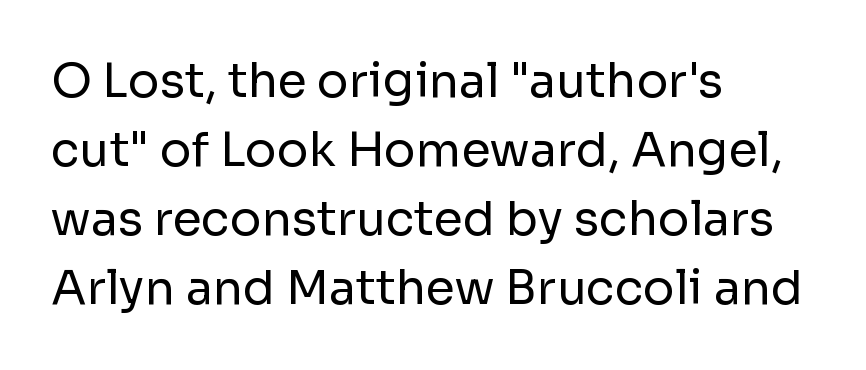
Leading: standard. Examine the stroke ends and you'll find no serifs. Spacing verdict: proportional, widths tailored to each character. Vertical strokes here are truly vertical. The lines are quadded left.
